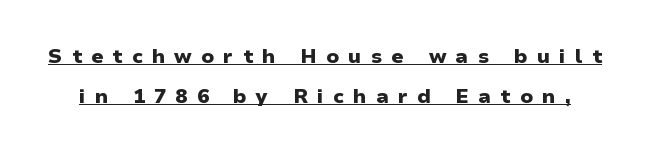
Q: Is the text bold? A: Yes.
Q: Is the text italic (slanted)? A: No, it is upright.
Q: Is the text underlined? A: Yes.
Q: Is the spacing between letters normal or unusually wide? A: Unusually wide.
Q: Is the spacing between lines tight, normal or loose? A: Loose.
